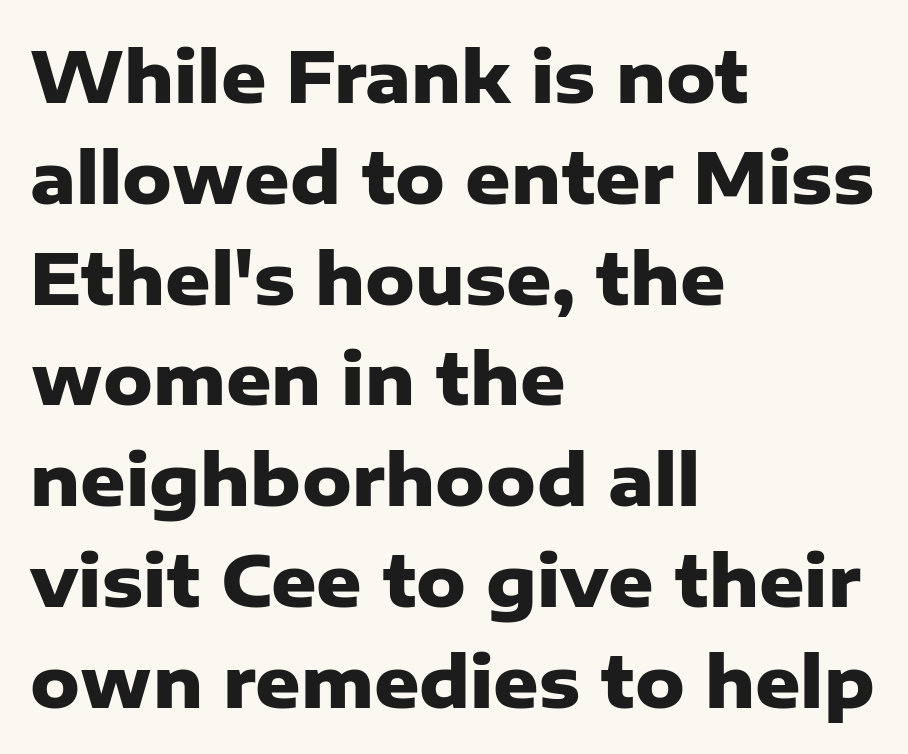
Posture: upright roman. Just letters on the line, the space beneath them empty. This is sans-serif lettering, the kind often seen on screens and signage. Varying glyph widths throughout — classic text-font behaviour. These lines sit exactly where default settings would place them.
